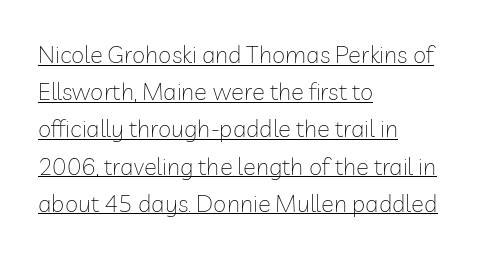
Q: Is the text bold? A: No.
Q: Is the text italic (slanted)? A: No, it is upright.
Q: Is the text underlined? A: Yes.
Q: How is the paragraph aligned? A: Left-aligned.
Q: Is the spacing between letters normal or unusually wide? A: Normal.
Q: Is the spacing between lines tight, normal or loose? A: Normal.
